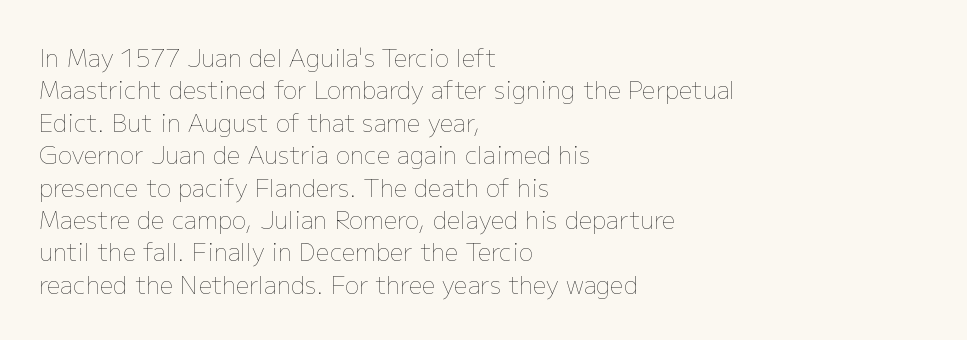
Q: Is the text bold? A: No.
Q: Is the text italic (slanted)? A: No, it is upright.
Q: Is the text underlined? A: No.
Q: How is the paragraph aligned? A: Left-aligned.
Q: Is the spacing between letters normal or unusually wide? A: Normal.
Q: Is the spacing between lines tight, normal or loose? A: Normal.
